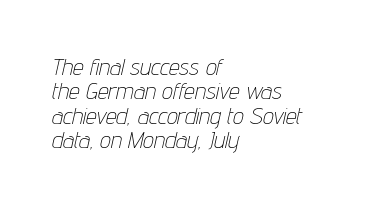
Q: Is the text bold? A: No.
Q: Is the text italic (slanted)? A: Yes, it leans right by about 12 degrees.
Q: Is the text underlined? A: No.
Q: How is the paragraph aligned? A: Left-aligned.
Q: Is the spacing between letters normal or unusually wide? A: Normal.
Q: Is the spacing between lines tight, normal or loose? A: Tight.
